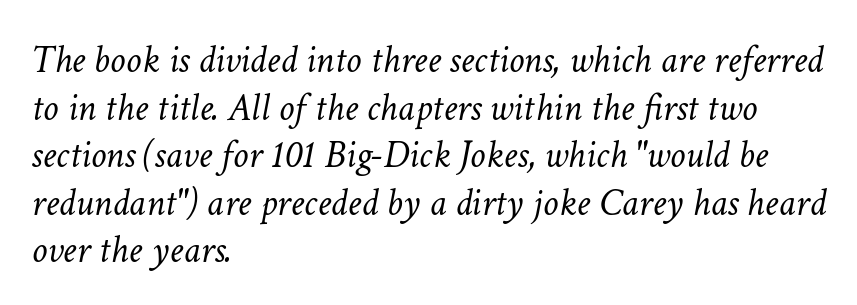
The image shows 39 px light type, italic (leaning right); set left-aligned, line spacing 1.22x, normal letter spacing, not underlined; low stroke contrast and a medium x-height.
